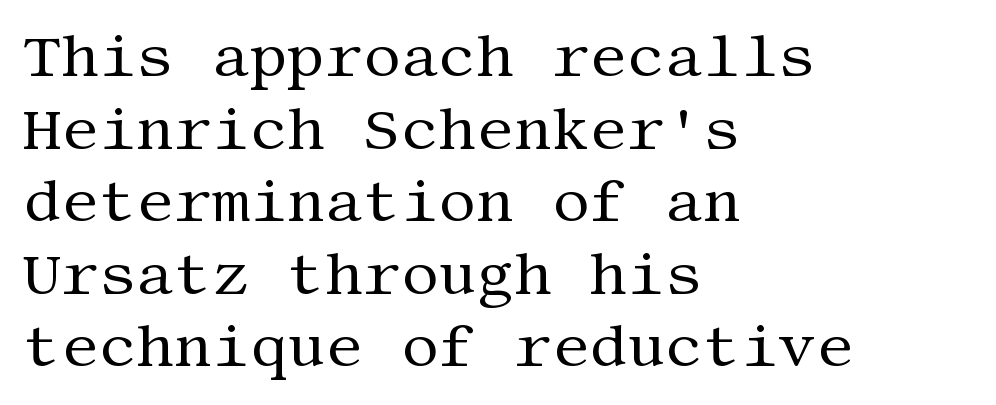
This sample is left-justified, so line endings fall wherever the words run out. The space beneath each line is pristine and unruled. The axis of the letterforms is exactly vertical. The horizontal fit of the characters is conventional and even.
